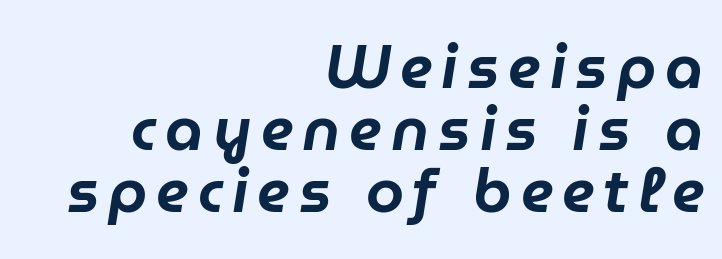
Q: Is the text italic (slanted)? A: Yes, it leans right by about 9 degrees.
Q: Is the text underlined? A: No.
Q: How is the paragraph aligned? A: Right-aligned.
Q: Is the spacing between lines tight, normal or loose? A: Tight.
Q: Width (condensed, normal, or wide)? A: Normal.
Q: Stroke contrast? A: Low.
Q: x-height? A: Medium.
Q: Monospaced? A: No.
